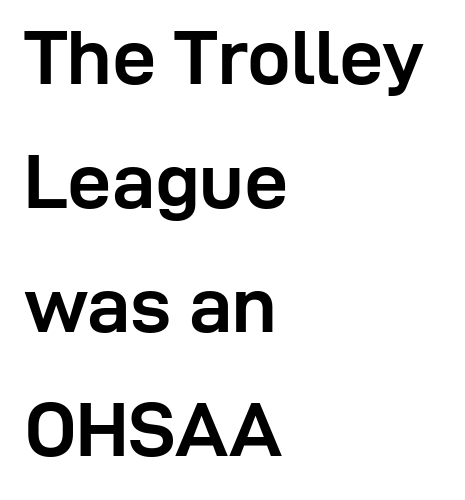
The image shows 78 px semibold sans-serif type, upright; set left-aligned, normal line spacing (1.59x), normal letter spacing, not underlined; low stroke contrast and a medium x-height.
